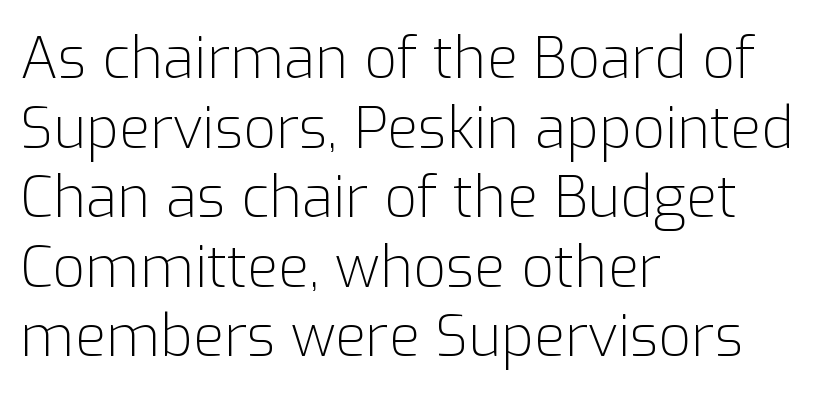
{"serif": "no", "italic": "no", "bold": "no", "weight": "light", "width": "normal", "stroke_contrast": "low", "x_height": "medium", "monospaced": "no", "underline": "no", "align": "left", "line_spacing_ratio": 1.22, "letter_spacing": "normal", "letter_spacing_em": 0.0, "glyph_px": 57}
